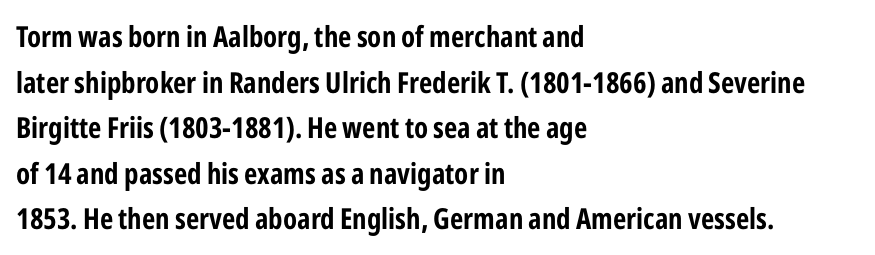
Q: Is the text bold? A: Yes.
Q: Is the text italic (slanted)? A: No, it is upright.
Q: Is the typeface a serif or a sans-serif typeface? A: Sans-serif.
Q: Is the text underlined? A: No.
Q: How is the paragraph aligned? A: Left-aligned.
Q: Is the spacing between letters normal or unusually wide? A: Normal.
Q: Is the spacing between lines tight, normal or loose? A: Normal.
Q: Width (condensed, normal, or wide)? A: Condensed.
Q: Stroke contrast? A: Low.
Q: x-height? A: Medium.
Q: Monospaced? A: No.
